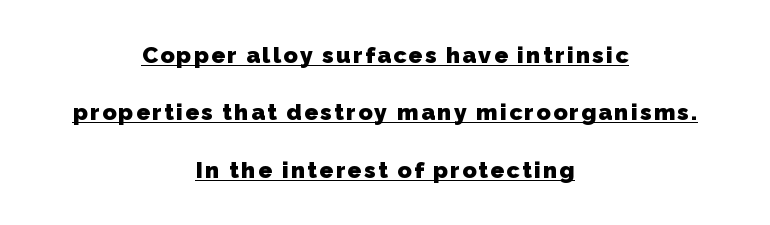
{"bold": "yes", "underline": "yes", "align": "center", "line_spacing": "loose", "line_spacing_ratio": 2.49, "glyph_px": 23}
